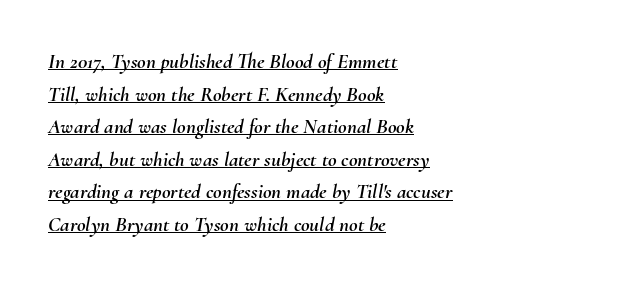
The ragged edge is on the right, which tells us the setting is flush left. Does the lettering tilt? It does — this is italic. Looks like someone drew a line under every word here. The space between consecutive lines is moderate. Glyph-to-glyph distance matches everyday printed text.
